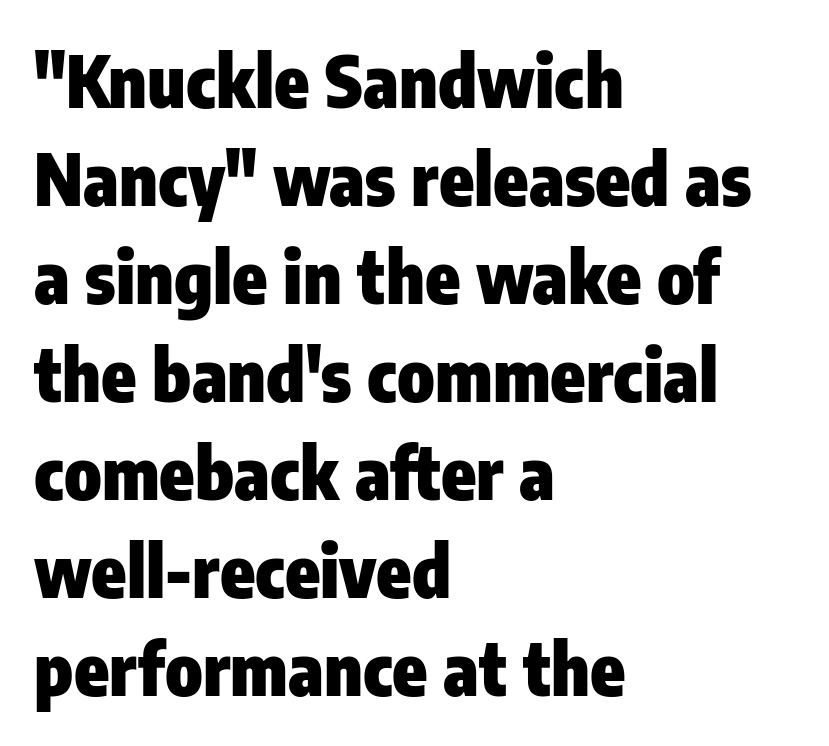
Regular leading. This rendering features lettering with no underline. The characters look thick and weighty, a clear bold. Nothing unusual about the tracking: characters are spaced as the font intends. Proportional: the letters do not fall into vertical columns. Is the block centered? No — it sits flush against the left margin.
